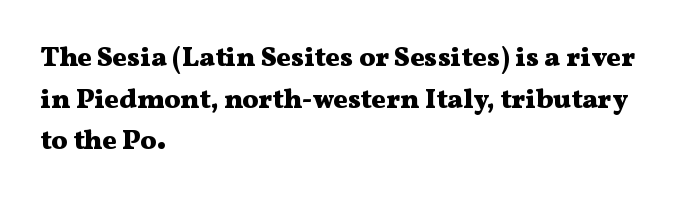
The image shows 27 px bold type, upright; set left-aligned, normal line spacing (1.54x), normal letter spacing, not underlined.
